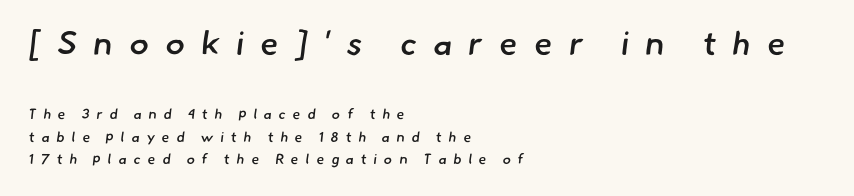
Q: Is the text bold? A: Semi-bold.
Q: Is the typeface a serif or a sans-serif typeface? A: Sans-serif.
Q: Is the text underlined? A: No.
Q: How is the paragraph aligned? A: Left-aligned.
Q: Is the spacing between letters normal or unusually wide? A: Unusually wide.
Q: Is the spacing between lines tight, normal or loose? A: Normal.
Q: Which block of text is set in a larger size, the first (top) or the second (bottom)? A: The first (top) one.
Q: Width (condensed, normal, or wide)? A: Normal.
Q: Stroke contrast? A: Low.
Q: x-height? A: Small.
Q: Monospaced? A: No.
